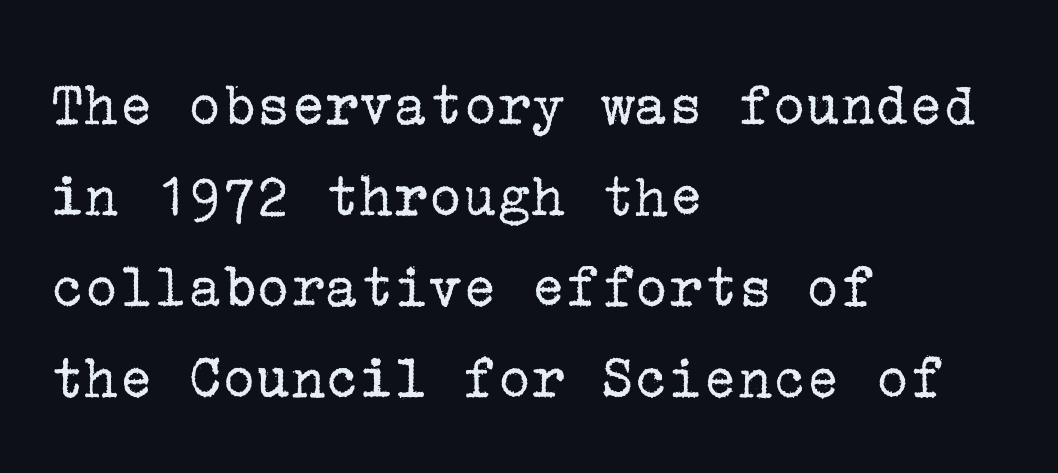
{"serif": "yes", "italic": "no", "bold": "no", "weight": "regular", "width": "normal", "stroke_contrast": "low", "x_height": "medium", "underline": "no", "align": "left", "line_spacing": "normal", "line_spacing_ratio": 1.42, "letter_spacing": "normal", "letter_spacing_em": 0.0, "glyph_px": 64}
